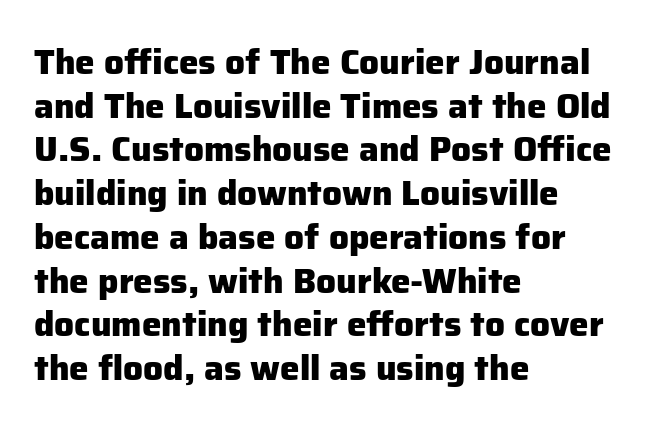
The image shows 35 px heavy sans-serif type, upright; set left-aligned, normal line spacing (1.25x), normal letter spacing, not underlined; low stroke contrast and a medium x-height.
